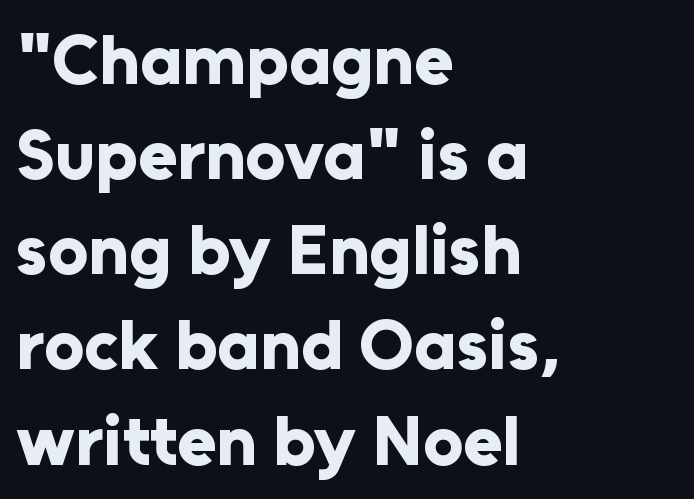
The image shows 71 px bold sans-serif type, upright; set left-aligned, normal line spacing (1.34x), normal letter spacing, not underlined; low stroke contrast and a medium x-height.
